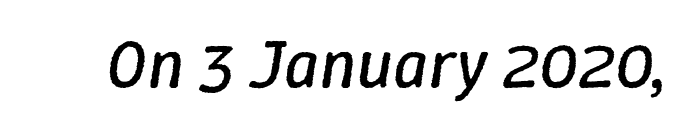
Q: Is the text bold? A: No.
Q: Is the text italic (slanted)? A: Yes, it leans right by about 9 degrees.
Q: Is the text underlined? A: No.
Q: Is the spacing between letters normal or unusually wide? A: Normal.
Q: Width (condensed, normal, or wide)? A: Normal.
Q: Stroke contrast? A: Low.
Q: x-height? A: Medium.
Q: Monospaced? A: No.
